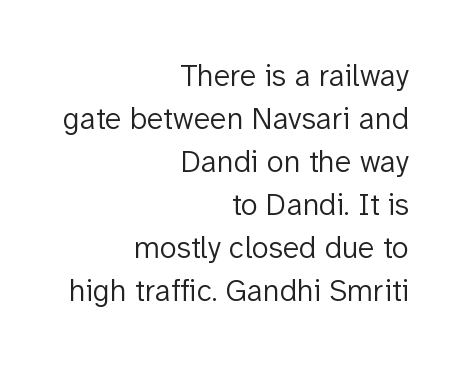
The image shows 31 px light sans-serif type, upright; set right-aligned, normal line spacing (1.39x), normal letter spacing, not underlined; low stroke contrast and a medium x-height.
